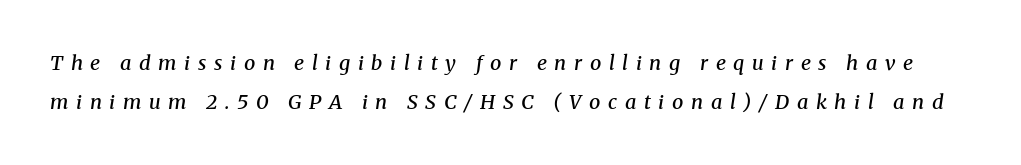
{"italic": "yes", "lean": "right", "slant_degrees": 8, "bold": "semi", "underline": "no", "line_spacing": "loose", "line_spacing_ratio": 1.93, "letter_spacing": "wide", "letter_spacing_em": 0.38, "glyph_px": 20}
